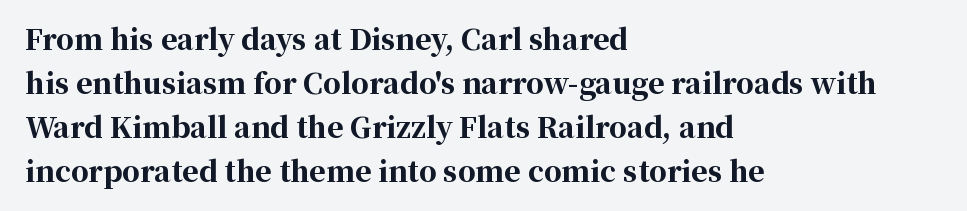
Q: Is the text bold? A: Yes.
Q: Is the text italic (slanted)? A: No, it is upright.
Q: Is the typeface a serif or a sans-serif typeface? A: Serif.
Q: Is the text underlined? A: No.
Q: How is the paragraph aligned? A: Left-aligned.
Q: Is the spacing between letters normal or unusually wide? A: Normal.
Q: Is the spacing between lines tight, normal or loose? A: Normal.
Q: Width (condensed, normal, or wide)? A: Normal.
Q: Stroke contrast? A: High.
Q: x-height? A: Medium.
Q: Monospaced? A: No.
